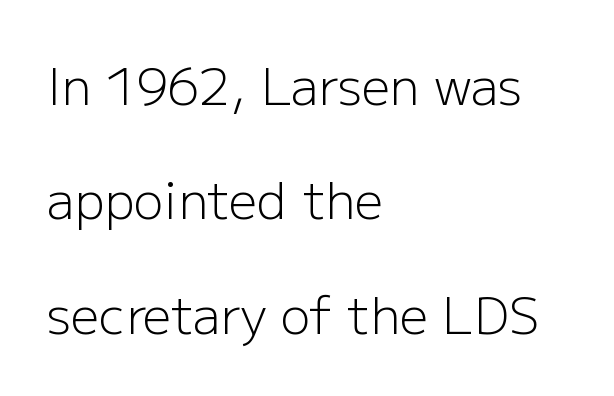
The image shows 50 px light sans-serif type, upright; set left-aligned, loose line spacing (2.29x), normal letter spacing, not underlined; low stroke contrast and a medium x-height.
